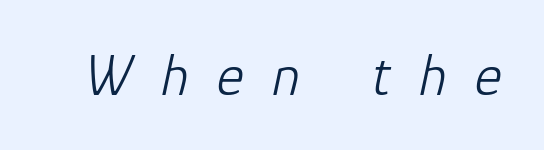
Q: Is the text bold? A: No.
Q: Is the text italic (slanted)? A: Yes, it leans right by about 12 degrees.
Q: Is the text underlined? A: No.
Q: Is the spacing between letters normal or unusually wide? A: Unusually wide.
Q: Width (condensed, normal, or wide)? A: Normal.
Q: Stroke contrast? A: Low.
Q: x-height? A: Medium.
Q: Monospaced? A: No.
